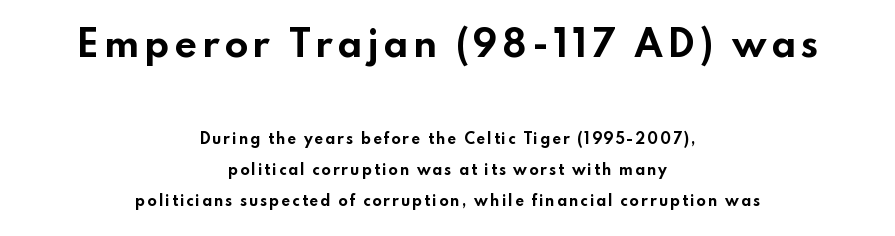
Q: Is the text bold? A: Yes.
Q: Is the text italic (slanted)? A: No, it is upright.
Q: Is the typeface a serif or a sans-serif typeface? A: Sans-serif.
Q: Is the text underlined? A: No.
Q: How is the paragraph aligned? A: Centered.
Q: Is the spacing between lines tight, normal or loose? A: Loose.
Q: Which block of text is set in a larger size, the first (top) or the second (bottom)? A: The first (top) one.
Q: Width (condensed, normal, or wide)? A: Wide.
Q: Stroke contrast? A: Low.
Q: x-height? A: Small.
Q: Monospaced? A: No.
